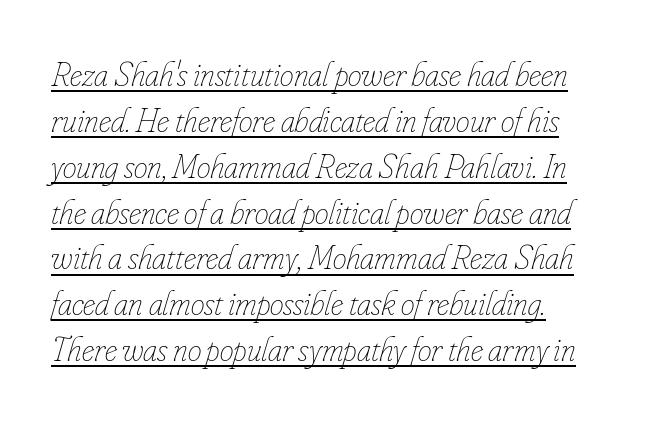
{"italic": "yes", "lean": "right", "slant_degrees": 16, "bold": "no", "weight": "thin", "width": "condensed", "stroke_contrast": "low", "x_height": "small", "monospaced": "no", "underline": "yes", "line_spacing": "normal", "line_spacing_ratio": 1.31, "letter_spacing": "normal", "letter_spacing_em": 0.0, "glyph_px": 35}
